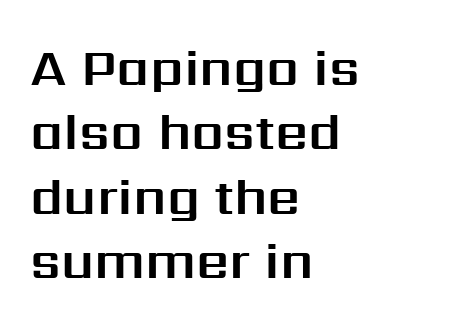
Q: Is the text italic (slanted)? A: No, it is upright.
Q: Is the typeface a serif or a sans-serif typeface? A: Sans-serif.
Q: Is the text underlined? A: No.
Q: How is the paragraph aligned? A: Left-aligned.
Q: Is the spacing between letters normal or unusually wide? A: Normal.
Q: Width (condensed, normal, or wide)? A: Normal.
Q: Stroke contrast? A: Medium.
Q: x-height? A: Medium.
Q: Monospaced? A: No.
